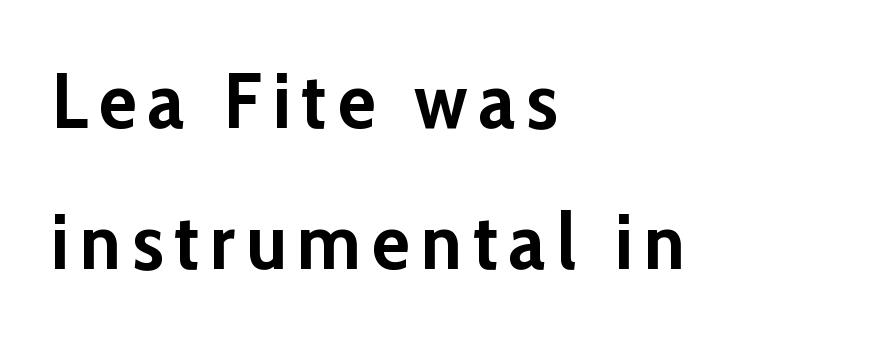
The image shows 79 px semibold sans-serif type, upright; set left-aligned, line spacing 1.78x, not underlined; low stroke contrast and a medium x-height.
